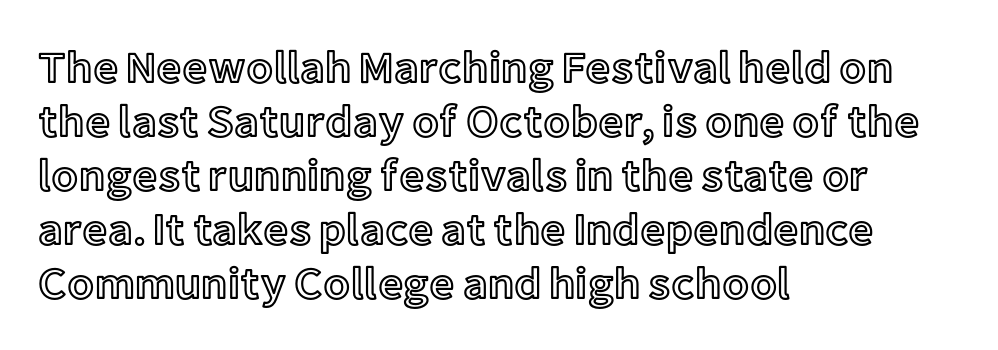
{"italic": "no", "width": "normal", "x_height": "medium", "monospaced": "no", "underline": "no", "align": "left", "line_spacing_ratio": 1.23, "letter_spacing": "normal", "letter_spacing_em": 0.0, "glyph_px": 44}
